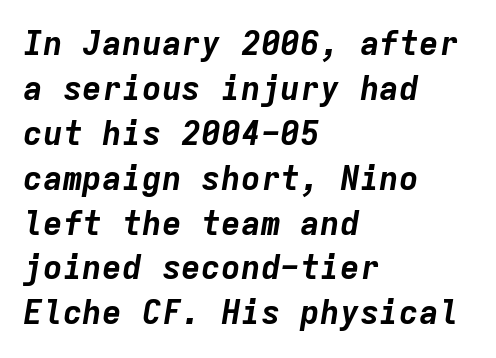
Q: Is the text bold? A: Yes.
Q: Is the text italic (slanted)? A: Yes, it leans right by about 9 degrees.
Q: Is the text underlined? A: No.
Q: How is the paragraph aligned? A: Left-aligned.
Q: Is the spacing between letters normal or unusually wide? A: Normal.
Q: Is the spacing between lines tight, normal or loose? A: Normal.
Q: Width (condensed, normal, or wide)? A: Normal.
Q: Stroke contrast? A: Low.
Q: x-height? A: Medium.
Q: Monospaced? A: Yes.
